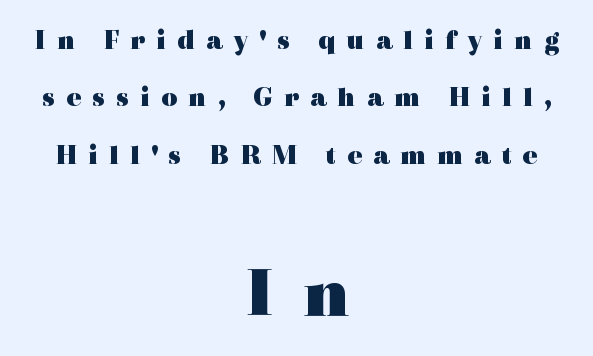
The image shows 71 px heavy, wide serif type, upright; set centered, loose line spacing (2.05x), unusually wide letter spacing (+0.39 em), not underlined; the second (bottom) block is 2.54x larger; a medium x-height.
